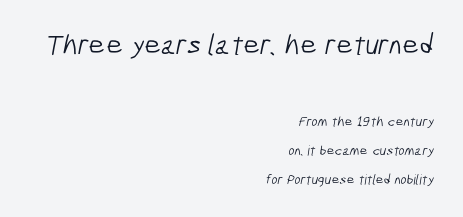
The image shows 29 px light, condensed sans-serif type; set right-aligned, loose line spacing (2.08x), normal letter spacing, not underlined; the first (top) block is 2.07x larger; low stroke contrast and a medium x-height.
